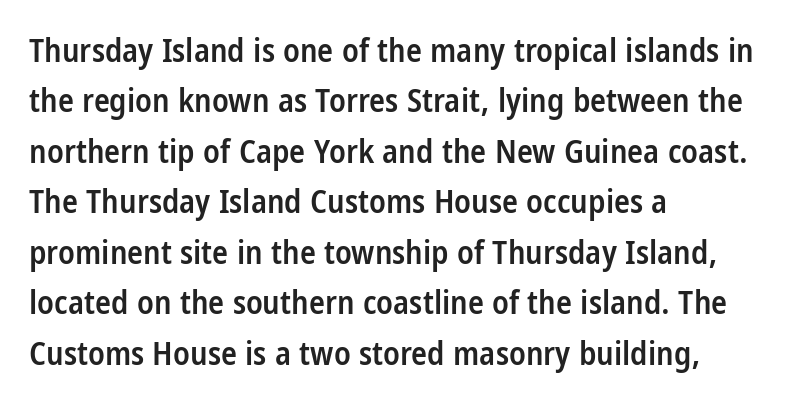
The image shows 33 px semibold, condensed sans-serif type, upright; set left-aligned, normal line spacing (1.53x), normal letter spacing, not underlined; low stroke contrast and a large x-height.
